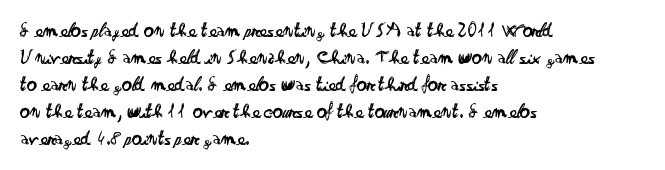
This sample uses an upright cut, with every glyph sitting square on the baseline. Reading down the column, the eye jumps a familiar distance to each next line. The horizontal fit of the characters is conventional and even. This is not heavy type; no bold has been used.
